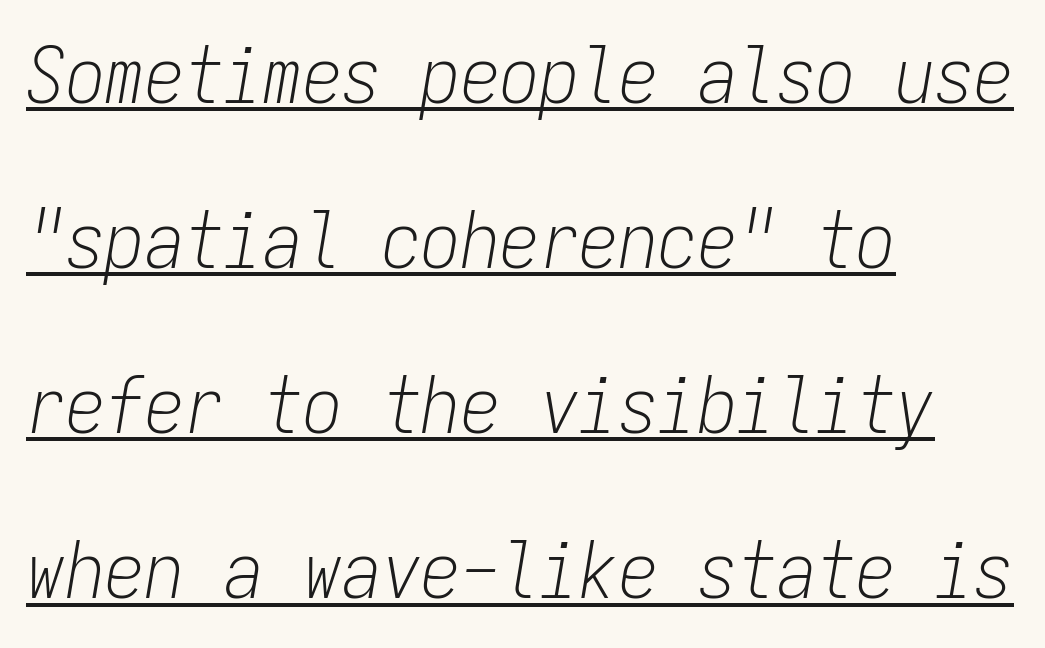
The image shows 79 px light, condensed type, italic (leaning right), monospaced; set left-aligned, loose line spacing (2.09x), normal letter spacing, underlined; low stroke contrast and a medium x-height.
